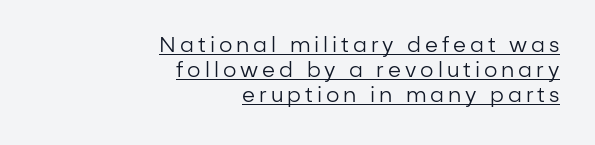
Q: Is the text bold? A: No.
Q: Is the text italic (slanted)? A: No, it is upright.
Q: Is the text underlined? A: Yes.
Q: How is the paragraph aligned? A: Right-aligned.
